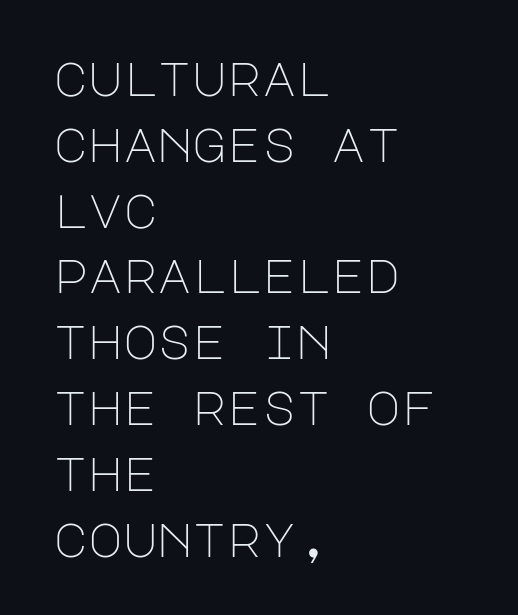
Q: Is the text bold? A: No.
Q: Is the text italic (slanted)? A: No, it is upright.
Q: Is the typeface a serif or a sans-serif typeface? A: Sans-serif.
Q: Is the text underlined? A: No.
Q: How is the paragraph aligned? A: Left-aligned.
Q: Is the spacing between letters normal or unusually wide? A: Normal.
Q: Is the spacing between lines tight, normal or loose? A: Normal.
Q: Width (condensed, normal, or wide)? A: Normal.
Q: Stroke contrast? A: Low.
Q: x-height? A: Large.
